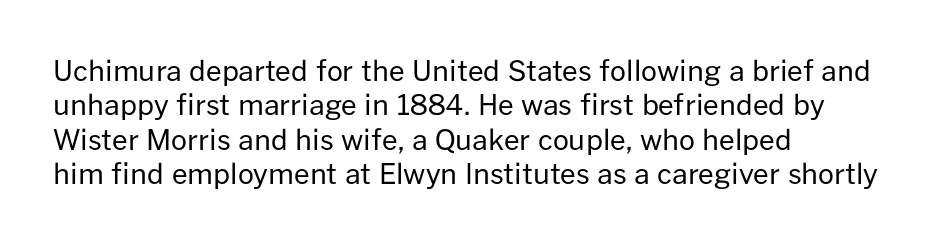
{"serif": "no", "italic": "no", "bold": "no", "weight": "regular", "width": "normal", "stroke_contrast": "low", "x_height": "medium", "monospaced": "no", "underline": "no", "align": "left", "line_spacing_ratio": 1.23, "letter_spacing": "normal", "letter_spacing_em": 0.0, "glyph_px": 28}
